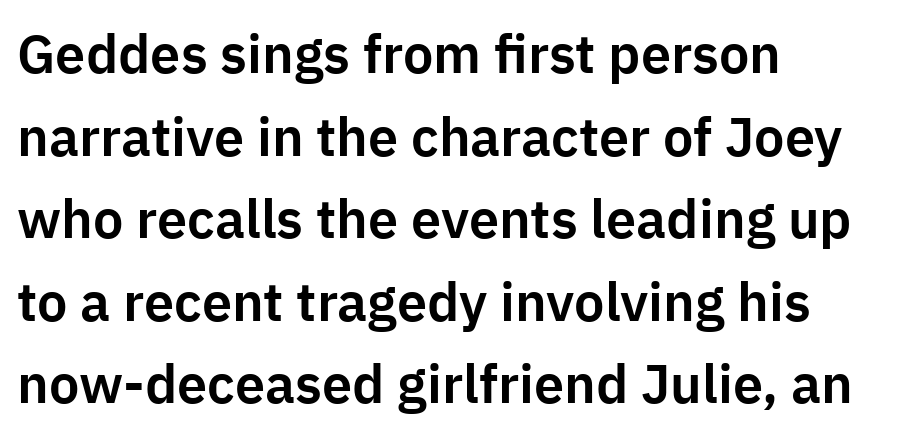
{"serif": "no", "italic": "no", "width": "normal", "stroke_contrast": "low", "x_height": "medium", "monospaced": "no", "underline": "no", "align": "left", "line_spacing": "normal", "line_spacing_ratio": 1.53, "letter_spacing": "normal", "letter_spacing_em": 0.0, "glyph_px": 54}
